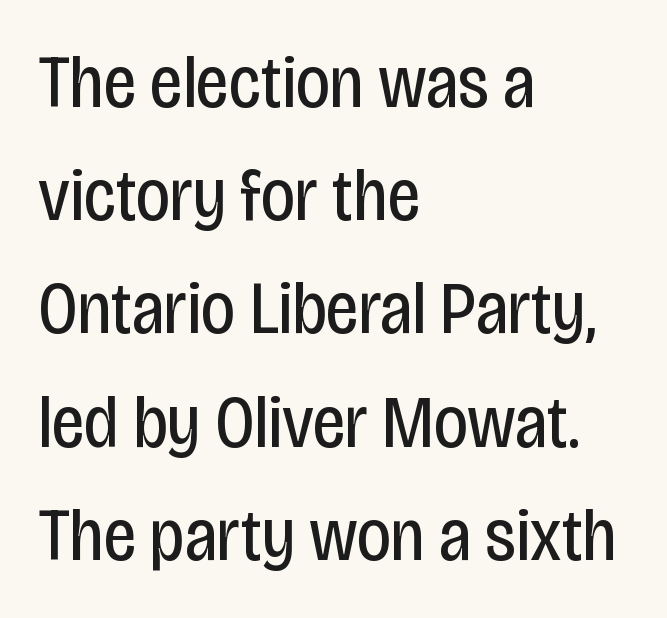
Q: Is the text bold? A: No.
Q: Is the text italic (slanted)? A: No, it is upright.
Q: Is the typeface a serif or a sans-serif typeface? A: Sans-serif.
Q: Is the text underlined? A: No.
Q: How is the paragraph aligned? A: Left-aligned.
Q: Is the spacing between letters normal or unusually wide? A: Normal.
Q: Is the spacing between lines tight, normal or loose? A: Normal.
Q: Width (condensed, normal, or wide)? A: Condensed.
Q: Stroke contrast? A: Low.
Q: x-height? A: Large.
Q: Monospaced? A: No.
